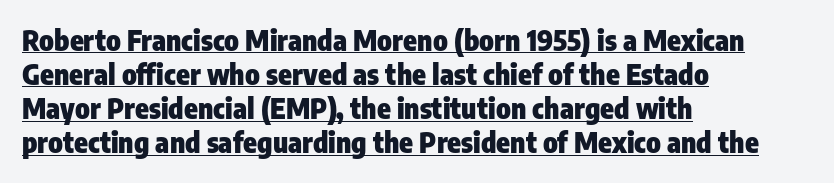
Q: Is the text bold? A: Yes.
Q: Is the text italic (slanted)? A: No, it is upright.
Q: Is the typeface a serif or a sans-serif typeface? A: Sans-serif.
Q: Is the text underlined? A: Yes.
Q: How is the paragraph aligned? A: Left-aligned.
Q: Is the spacing between letters normal or unusually wide? A: Normal.
Q: Width (condensed, normal, or wide)? A: Condensed.
Q: Stroke contrast? A: Low.
Q: x-height? A: Medium.
Q: Monospaced? A: No.
